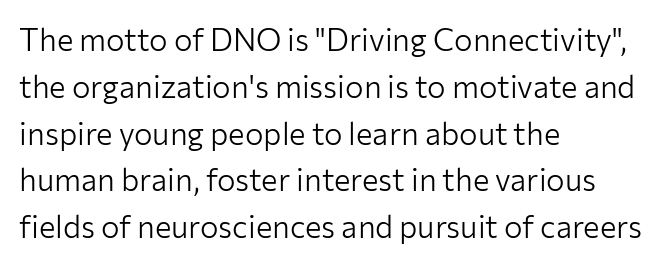
Unlike italic type, these characters show no tilt at all. Evenly set lines give the paragraph a standard silhouette. The space beneath each line is pristine and unruled. Here the designer chose a conventional face with non-uniform glyph widths. On a weight scale, this lands at 450 or below. Standard letterfit; no display-style spreading of the glyphs.
